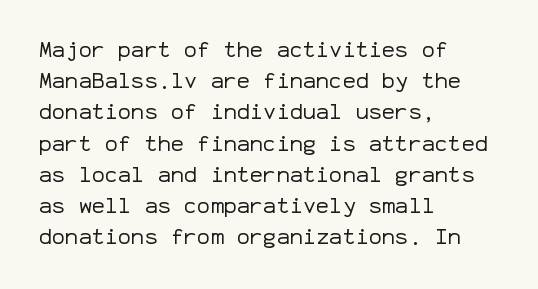
Every row of glyphs begins at an identical x-position on the left. The typesetting does not lean heavy: it is not bold. One glance says typical: line gaps are just what's usual. Underlining? Definitely not there.
